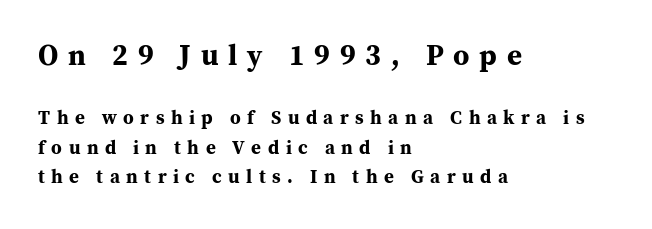
The image shows 29 px bold serif type, upright; set left-aligned, normal line spacing (1.55x), unusually wide letter spacing (+0.34 em), not underlined; the first (top) block is 1.53x larger; medium stroke contrast and a medium x-height.
